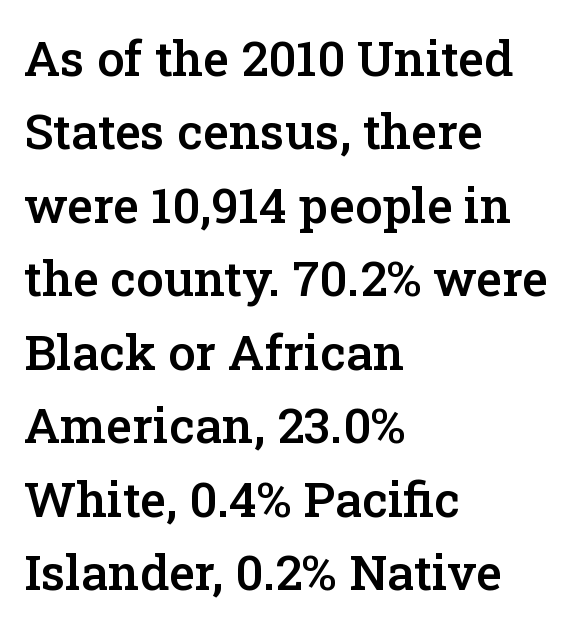
{"serif": "yes", "italic": "no", "bold": "semi", "weight": "semibold", "width": "normal", "stroke_contrast": "low", "x_height": "medium", "monospaced": "no", "underline": "no", "align": "left", "line_spacing": "normal", "line_spacing_ratio": 1.5, "letter_spacing": "normal", "letter_spacing_em": 0.0, "glyph_px": 49}
